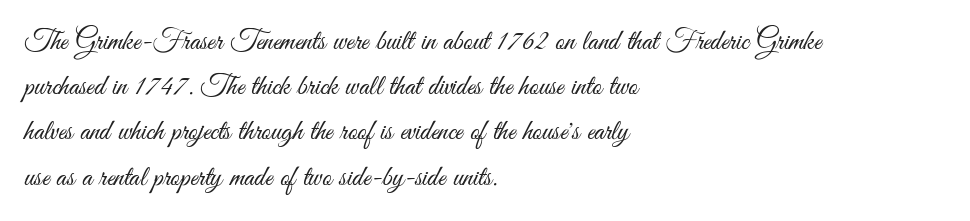
The image shows 29 px light, condensed sans-serif type; set left-aligned, normal line spacing (1.56x), normal letter spacing, not underlined; medium stroke contrast and a small x-height.
